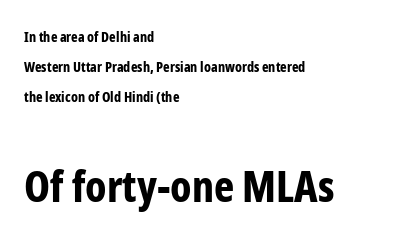
{"serif": "no", "italic": "no", "bold": "yes", "weight": "bold", "width": "condensed", "stroke_contrast": "low", "x_height": "medium", "monospaced": "no", "underline": "no", "align": "left", "line_spacing": "loose", "line_spacing_ratio": 2.13, "letter_spacing": "normal", "letter_spacing_em": 0.0, "larger_block": "second", "size_ratio": 3.07, "glyph_px": 43}
